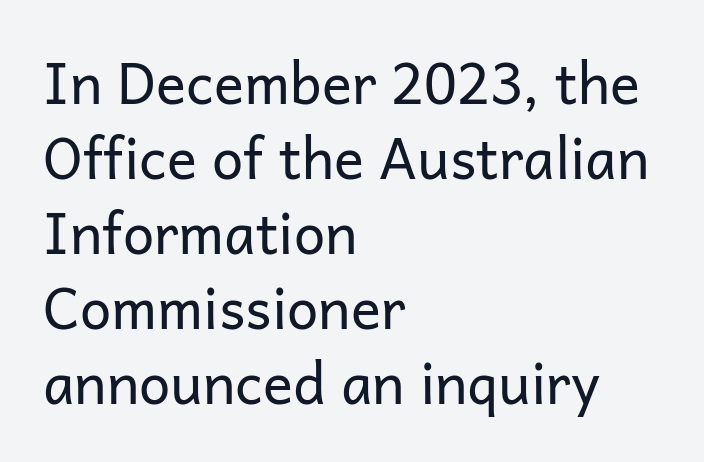
Q: Is the text bold? A: No.
Q: Is the text italic (slanted)? A: No, it is upright.
Q: Is the typeface a serif or a sans-serif typeface? A: Sans-serif.
Q: Is the text underlined? A: No.
Q: How is the paragraph aligned? A: Left-aligned.
Q: Is the spacing between letters normal or unusually wide? A: Normal.
Q: Is the spacing between lines tight, normal or loose? A: Normal.
Q: Width (condensed, normal, or wide)? A: Normal.
Q: Stroke contrast? A: Low.
Q: x-height? A: Medium.
Q: Monospaced? A: No.
